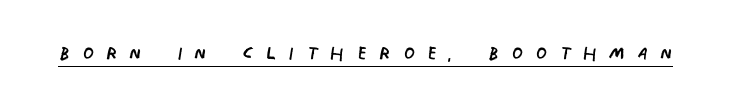
Q: Is the text bold? A: No.
Q: Is the text underlined? A: Yes.
Q: Is the spacing between letters normal or unusually wide? A: Unusually wide.
